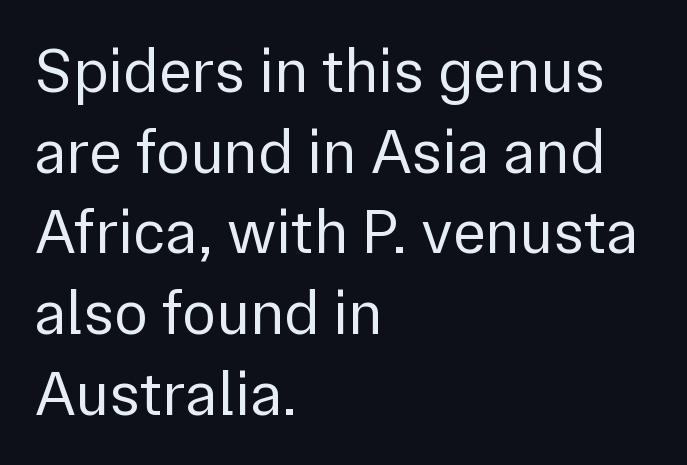
The image shows 63 px regular-weight sans-serif type, upright; set left-aligned, normal line spacing (1.28x), normal letter spacing, not underlined; a medium x-height.
